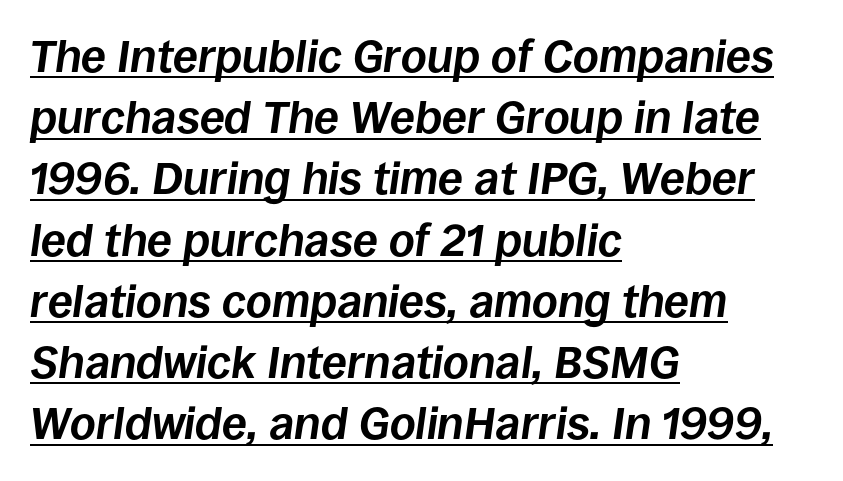
Q: Is the text bold? A: Yes.
Q: Is the text italic (slanted)? A: Yes, it leans right by about 8 degrees.
Q: Is the text underlined? A: Yes.
Q: How is the paragraph aligned? A: Left-aligned.
Q: Is the spacing between letters normal or unusually wide? A: Normal.
Q: Is the spacing between lines tight, normal or loose? A: Normal.
Q: Width (condensed, normal, or wide)? A: Normal.
Q: Stroke contrast? A: Low.
Q: x-height? A: Large.
Q: Monospaced? A: No.
